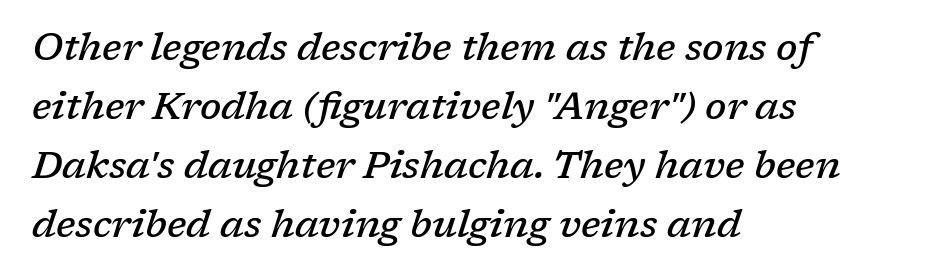
Q: Is the text bold? A: Semi-bold.
Q: Is the text italic (slanted)? A: Yes, it leans right by about 17 degrees.
Q: Is the typeface a serif or a sans-serif typeface? A: Serif.
Q: Is the text underlined? A: No.
Q: How is the paragraph aligned? A: Left-aligned.
Q: Is the spacing between letters normal or unusually wide? A: Normal.
Q: Is the spacing between lines tight, normal or loose? A: Normal.
Q: Width (condensed, normal, or wide)? A: Normal.
Q: Stroke contrast? A: Low.
Q: x-height? A: Medium.
Q: Monospaced? A: No.
